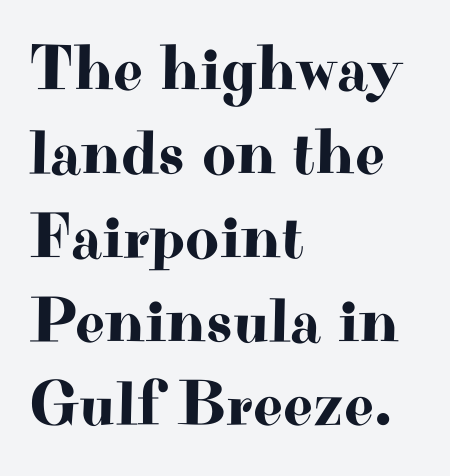
The image shows 65 px wide serif type, upright; set left-aligned, normal line spacing (1.29x), normal letter spacing, not underlined; high stroke contrast and a small x-height.
